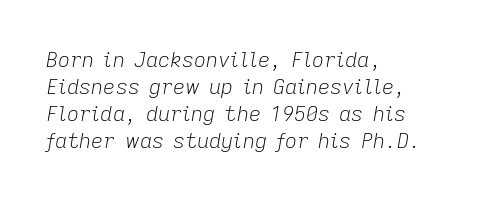
{"italic": "yes", "lean": "right", "slant_degrees": 9, "bold": "no", "underline": "no", "align": "left", "line_spacing": "normal", "line_spacing_ratio": 1.28, "letter_spacing": "normal", "letter_spacing_em": 0.0, "glyph_px": 21}
